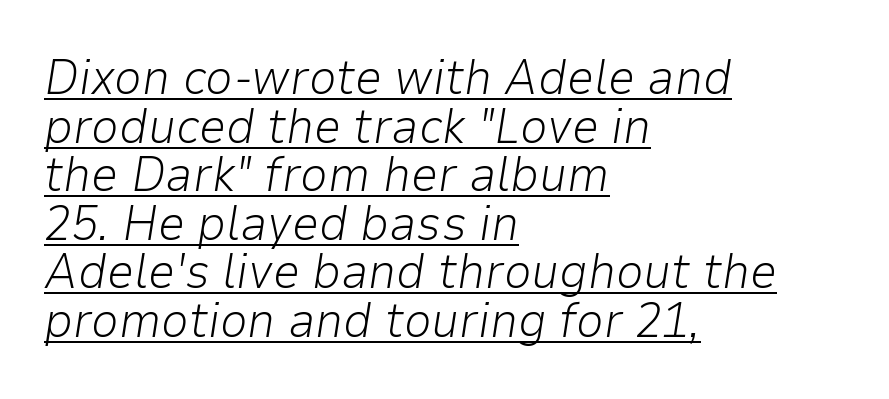
{"italic": "yes", "lean": "right", "slant_degrees": 9, "bold": "no", "weight": "light", "width": "normal", "stroke_contrast": "low", "x_height": "medium", "monospaced": "no", "underline": "yes", "align": "left", "line_spacing": "tight", "line_spacing_ratio": 0.99, "letter_spacing": "normal", "letter_spacing_em": 0.0, "glyph_px": 49}
